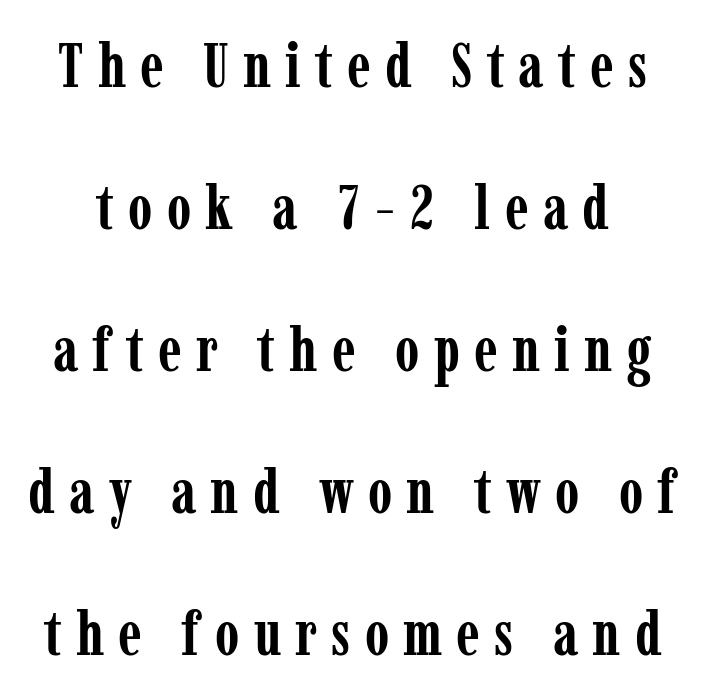
Q: Is the text bold? A: Yes.
Q: Is the text italic (slanted)? A: No, it is upright.
Q: Is the typeface a serif or a sans-serif typeface? A: Serif.
Q: Is the text underlined? A: No.
Q: Is the spacing between letters normal or unusually wide? A: Unusually wide.
Q: Is the spacing between lines tight, normal or loose? A: Loose.
Q: Width (condensed, normal, or wide)? A: Condensed.
Q: Stroke contrast? A: Low.
Q: x-height? A: Medium.
Q: Monospaced? A: No.
